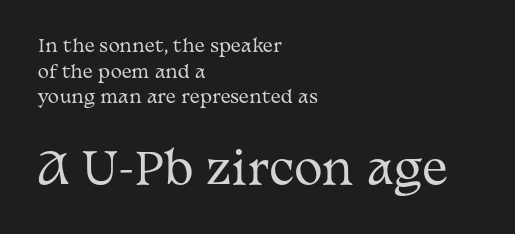
{"serif": "yes", "italic": "no", "bold": "no", "weight": "regular", "width": "wide", "stroke_contrast": "medium", "x_height": "medium", "monospaced": "no", "underline": "no", "align": "left", "line_spacing": "normal", "line_spacing_ratio": 1.51, "letter_spacing": "normal", "letter_spacing_em": 0.0, "larger_block": "second", "size_ratio": 2.53, "glyph_px": 43}
